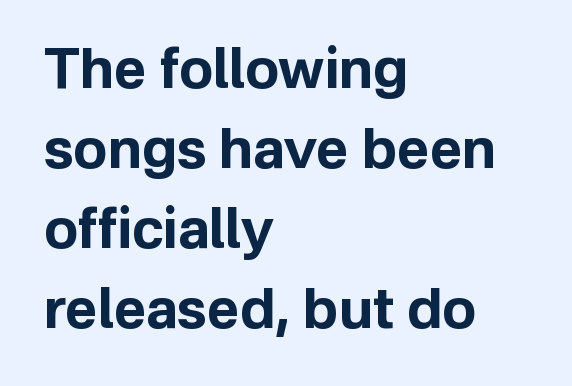
Q: Is the text bold? A: Yes.
Q: Is the text italic (slanted)? A: No, it is upright.
Q: Is the typeface a serif or a sans-serif typeface? A: Sans-serif.
Q: Is the text underlined? A: No.
Q: How is the paragraph aligned? A: Left-aligned.
Q: Is the spacing between letters normal or unusually wide? A: Normal.
Q: Is the spacing between lines tight, normal or loose? A: Normal.
Q: Width (condensed, normal, or wide)? A: Normal.
Q: Stroke contrast? A: Low.
Q: x-height? A: Medium.
Q: Monospaced? A: No.
